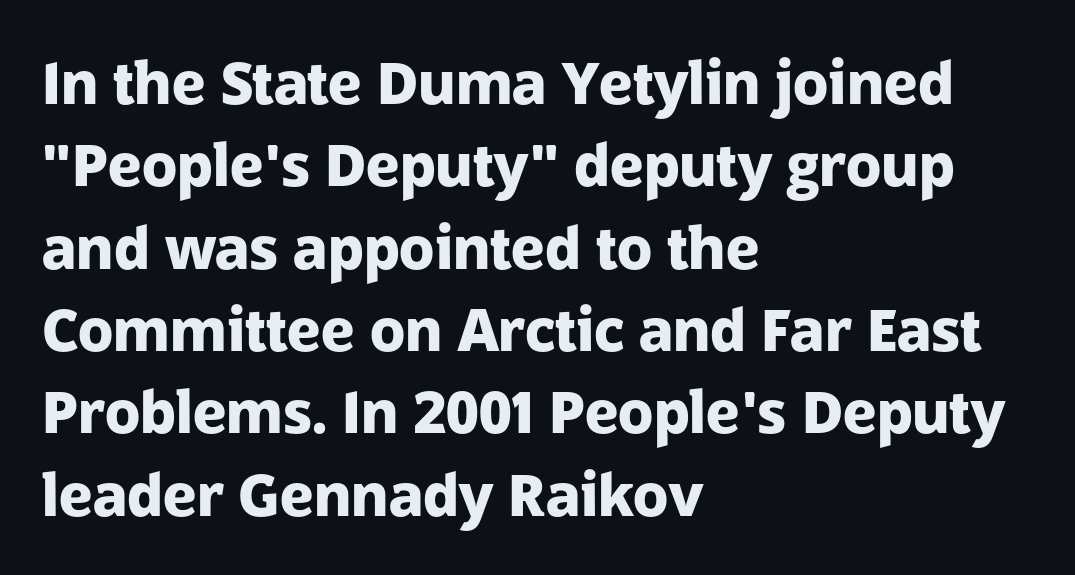
The paragraph has a hard left edge and a soft right edge. How are the letters spaced? Ordinarily, with no added tracking. The face used here is proportionally spaced, like ordinary book or web type. When letters stand straight like this, we call the style roman or upright. Observe the absence of serifs on each vertical stroke in this sample.
